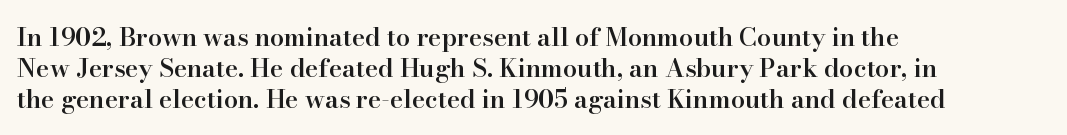
A classic flush-left, rag-right setting is used for this passage. The face used here is rendered with its standard letterfit. Decoration check: the copy has no underline. Caption: semibold face, moderately heavy strokes. Quick note: not italic, upright.
